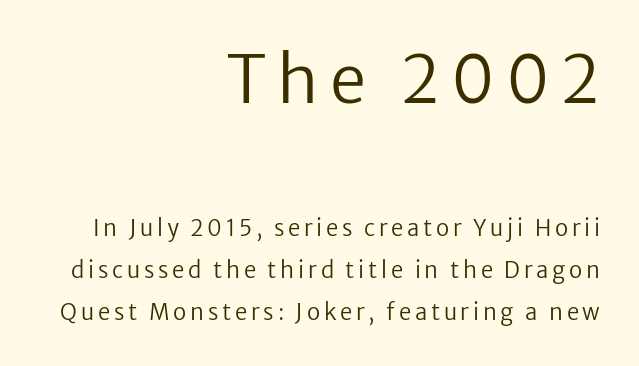
{"serif": "no", "italic": "no", "bold": "no", "weight": "regular", "width": "normal", "stroke_contrast": "low", "x_height": "medium", "monospaced": "no", "underline": "no", "align": "right", "line_spacing": "loose", "line_spacing_ratio": 1.9, "larger_block": "first", "size_ratio": 2.95, "glyph_px": 65}
